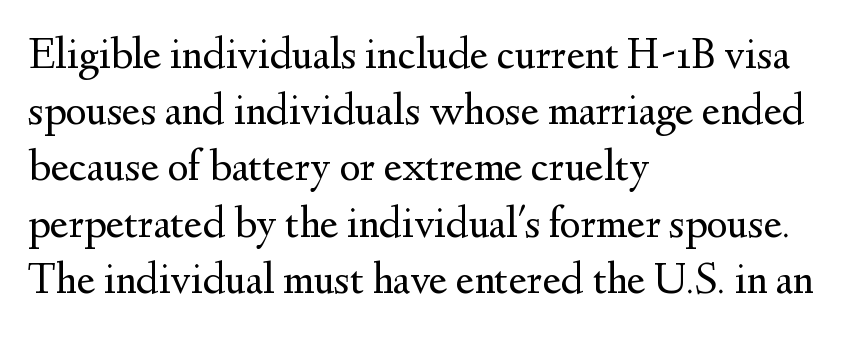
Q: Is the text bold? A: No.
Q: Is the text italic (slanted)? A: No, it is upright.
Q: Is the typeface a serif or a sans-serif typeface? A: Serif.
Q: Is the text underlined? A: No.
Q: How is the paragraph aligned? A: Left-aligned.
Q: Is the spacing between letters normal or unusually wide? A: Normal.
Q: Is the spacing between lines tight, normal or loose? A: Normal.
Q: Width (condensed, normal, or wide)? A: Normal.
Q: Stroke contrast? A: Medium.
Q: x-height? A: Small.
Q: Monospaced? A: No.
